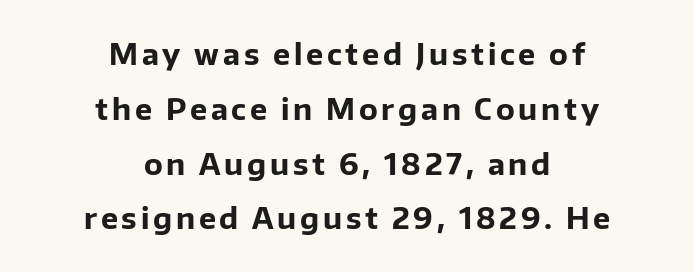
The image shows 29 px bold sans-serif type, upright; set centered, line spacing 1.89x, not underlined; low stroke contrast and a medium x-height.
